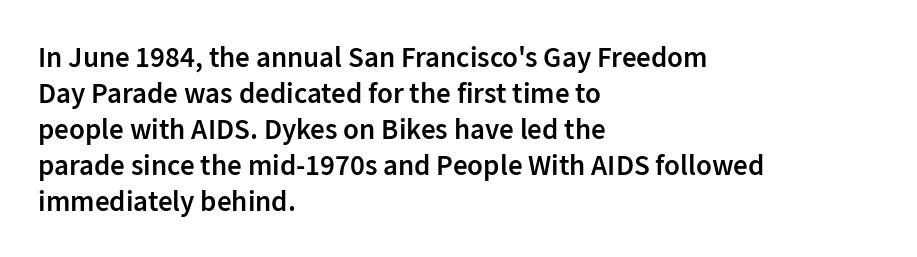
In terms of weight, the rendering is demibold, just under bold. A classic flush-left, rag-right setting is used for this passage. You can tell from the bare stems that sans-serif type was used. Designer's note — italics off, roman on. Each letter keeps its own natural width here, so spacing adapts to shape.
